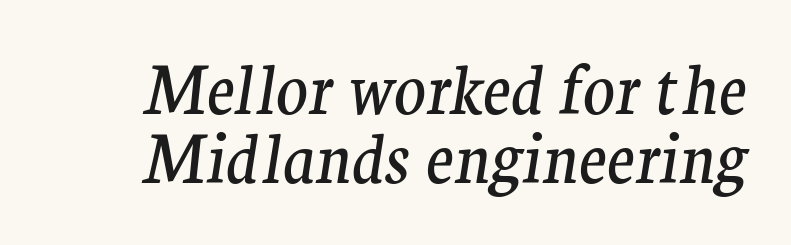
These lines are rendered in a variable-pitch font. Weight: regular or lighter. How are the letters spaced? Ordinarily, with no added tracking. Observe the serifs anchoring each vertical stroke in this sample.
